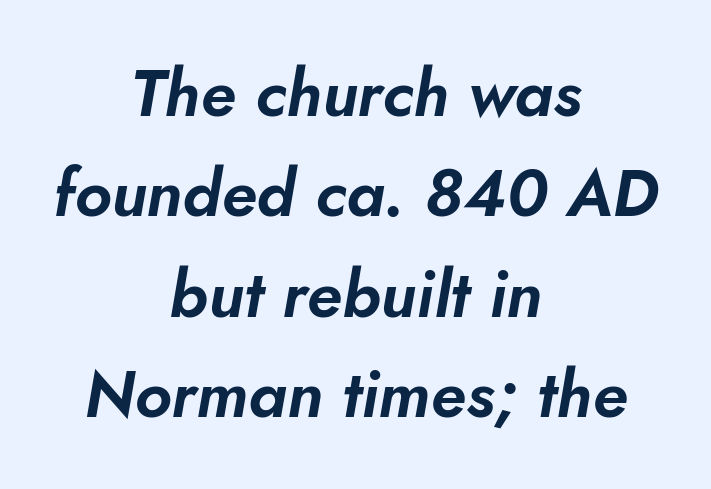
The image shows 66 px text type, italic (leaning right); set centered, normal line spacing (1.52x), normal letter spacing, not underlined; low stroke contrast and a small x-height.
